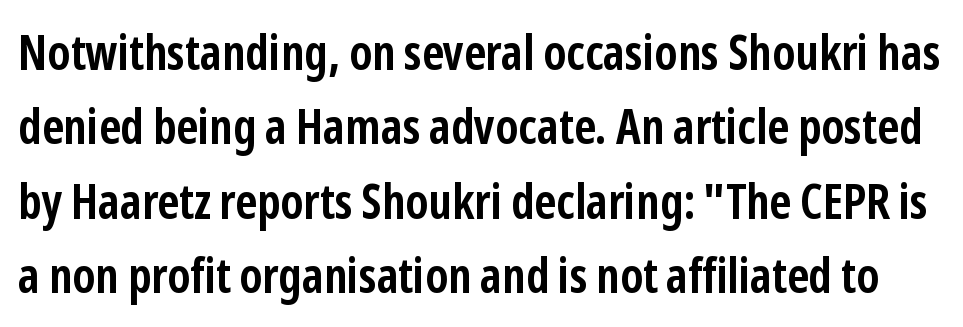
Q: Is the text bold? A: Yes.
Q: Is the text italic (slanted)? A: No, it is upright.
Q: Is the typeface a serif or a sans-serif typeface? A: Sans-serif.
Q: Is the text underlined? A: No.
Q: Is the spacing between letters normal or unusually wide? A: Normal.
Q: Is the spacing between lines tight, normal or loose? A: Normal.
Q: Width (condensed, normal, or wide)? A: Condensed.
Q: Stroke contrast? A: Low.
Q: x-height? A: Medium.
Q: Monospaced? A: No.
